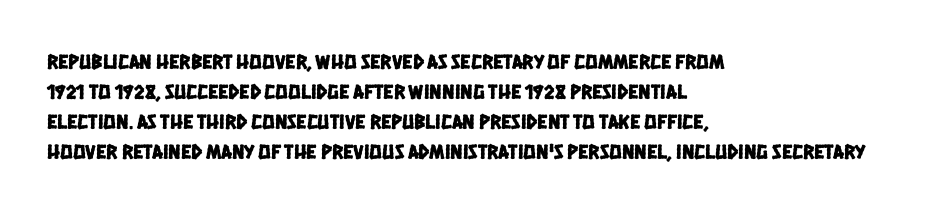
The image shows 21 px text type; set left-aligned, normal line spacing (1.43x), normal letter spacing, not underlined.
